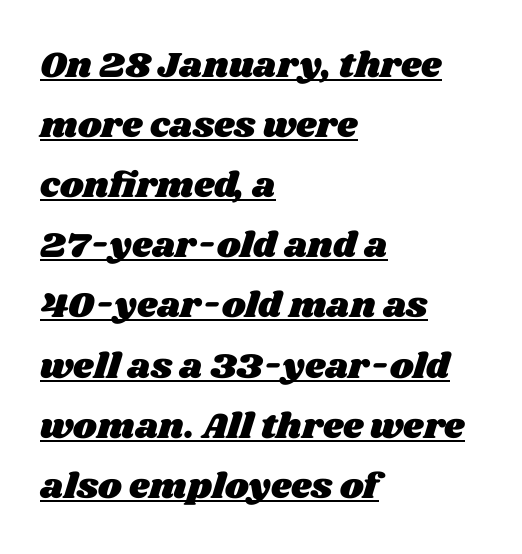
The rows are spaced the way most documents space them. You could not count columns in this text — the font is proportionally spaced. Caption: standard tracking, unaltered. Casual observation: everything's shoved over to the left.
